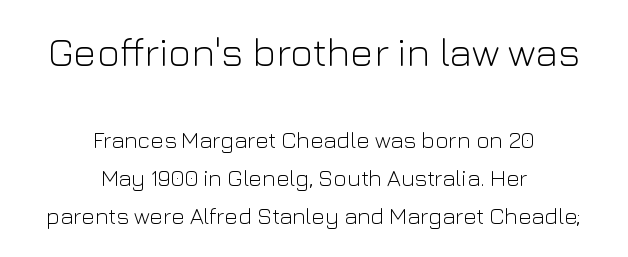
Every row of glyphs is offset so its center matches the block's center. Think of a printed novel: that variable character pitch is what you see here. Larger block? The one above; the one below is distinctly smaller. Heft: none added — not bold. Honestly, the row spacing looks completely unremarkable.
